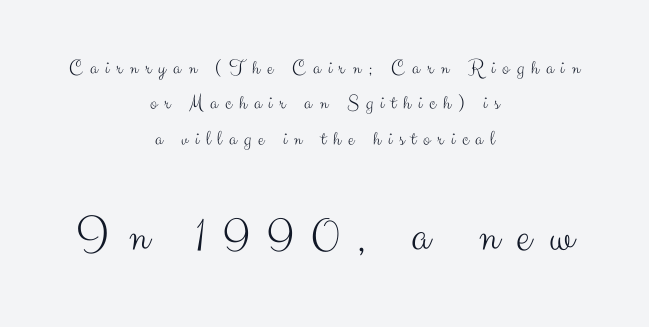
{"serif": "no", "bold": "no", "weight": "light", "width": "normal", "stroke_contrast": "medium", "x_height": "small", "monospaced": "no", "underline": "no", "align": "center", "line_spacing": "normal", "line_spacing_ratio": 1.69, "letter_spacing": "wide", "letter_spacing_em": 0.34, "larger_block": "second", "size_ratio": 2.48, "glyph_px": 52}
